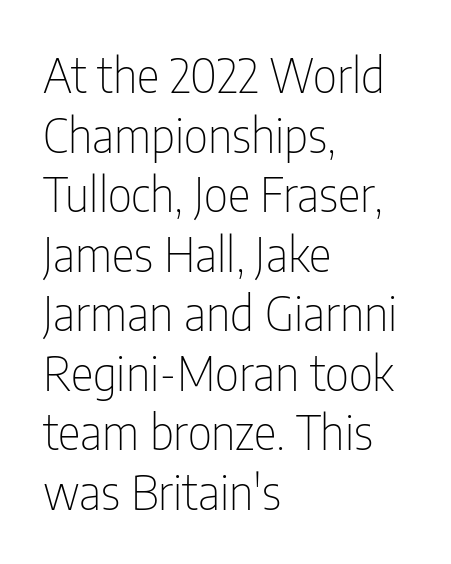
Ascenders rise straight up at ninety degrees. The string is rendered with underlining switched off. Nothing unusual about the tracking: characters are spaced as the font intends. Type style note: lacks serifs. The typeface has the unassuming heft of standard copy or less. Layout note: lines flush left.
